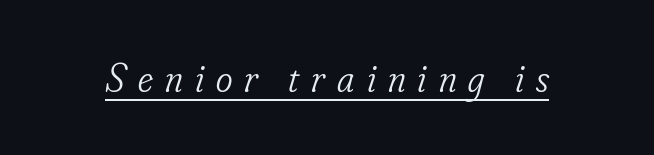
{"serif": "yes", "italic": "yes", "lean": "right", "slant_degrees": 16, "bold": "no", "weight": "light", "width": "condensed", "stroke_contrast": "low", "x_height": "small", "monospaced": "no", "underline": "yes", "letter_spacing": "wide", "letter_spacing_em": 0.3, "glyph_px": 40}
